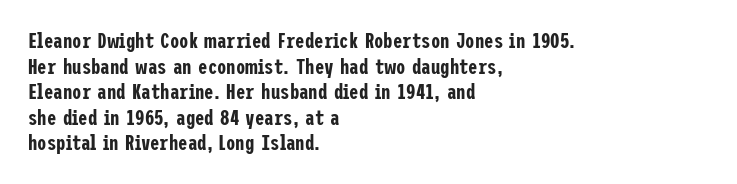
Q: Is the text italic (slanted)? A: No, it is upright.
Q: Is the text underlined? A: No.
Q: How is the paragraph aligned? A: Left-aligned.
Q: Is the spacing between letters normal or unusually wide? A: Normal.
